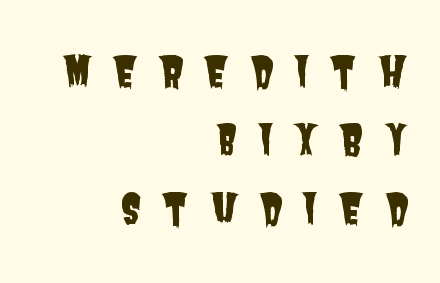
The image shows 42 px condensed sans-serif type; set right-aligned, normal line spacing (1.63x), unusually wide letter spacing (+0.46 em), not underlined; low stroke contrast and a large x-height.
